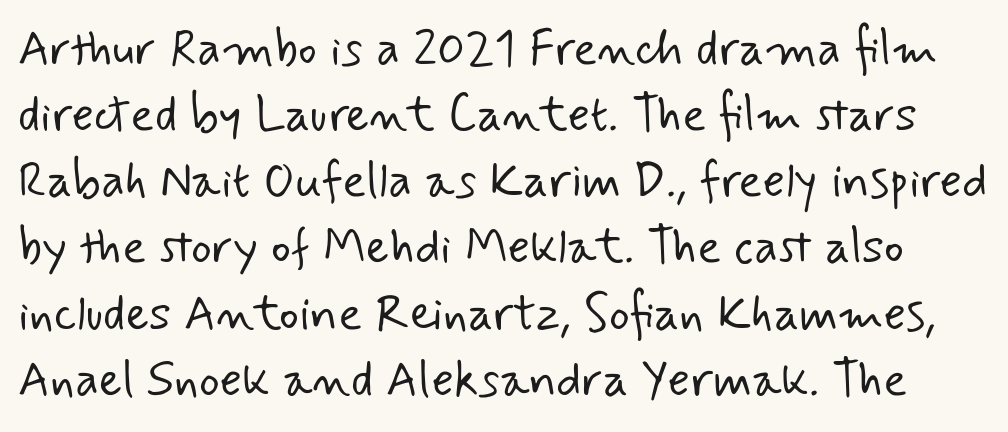
Q: Is the text bold? A: No.
Q: Is the typeface a serif or a sans-serif typeface? A: Sans-serif.
Q: Is the text underlined? A: No.
Q: Is the spacing between letters normal or unusually wide? A: Normal.
Q: Is the spacing between lines tight, normal or loose? A: Normal.
Q: Width (condensed, normal, or wide)? A: Normal.
Q: Stroke contrast? A: Low.
Q: x-height? A: Small.
Q: Monospaced? A: No.
